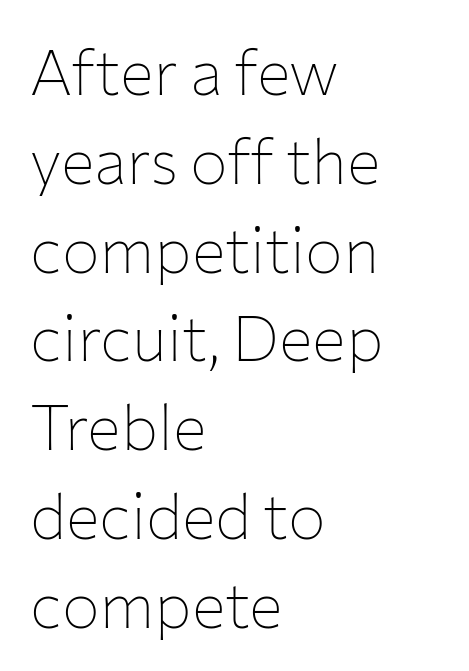
The image shows 63 px thin sans-serif type, upright; set left-aligned, normal line spacing (1.41x), normal letter spacing, not underlined; low stroke contrast and a medium x-height.
